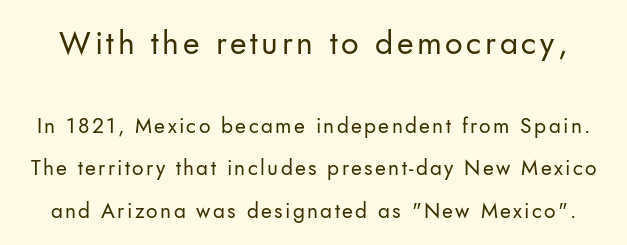
{"serif": "no", "italic": "no", "bold": "no", "weight": "regular", "width": "normal", "stroke_contrast": "low", "x_height": "small", "monospaced": "no", "underline": "no", "line_spacing": "loose", "line_spacing_ratio": 2.03, "larger_block": "first", "size_ratio": 1.52, "glyph_px": 32}
